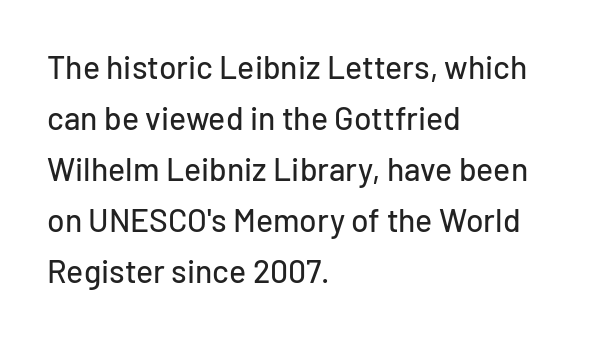
Q: Is the text italic (slanted)? A: No, it is upright.
Q: Is the typeface a serif or a sans-serif typeface? A: Sans-serif.
Q: Is the text underlined? A: No.
Q: How is the paragraph aligned? A: Left-aligned.
Q: Is the spacing between letters normal or unusually wide? A: Normal.
Q: Is the spacing between lines tight, normal or loose? A: Normal.
Q: Width (condensed, normal, or wide)? A: Normal.
Q: Stroke contrast? A: Low.
Q: x-height? A: Medium.
Q: Monospaced? A: No.
